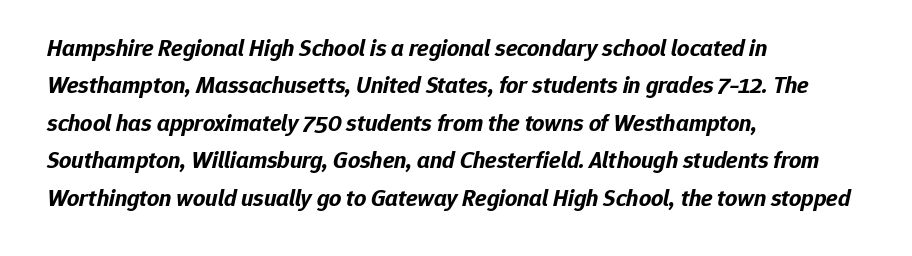
The image shows 24 px bold type, italic (leaning right); set left-aligned, normal line spacing (1.56x), normal letter spacing, not underlined.
